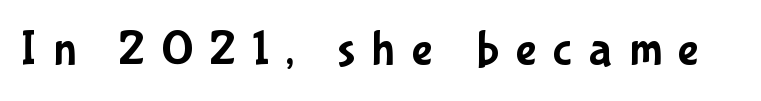
The image shows 50 px condensed sans-serif type, upright; set unusually wide letter spacing (+0.33 em), not underlined; low stroke contrast and a medium x-height.
